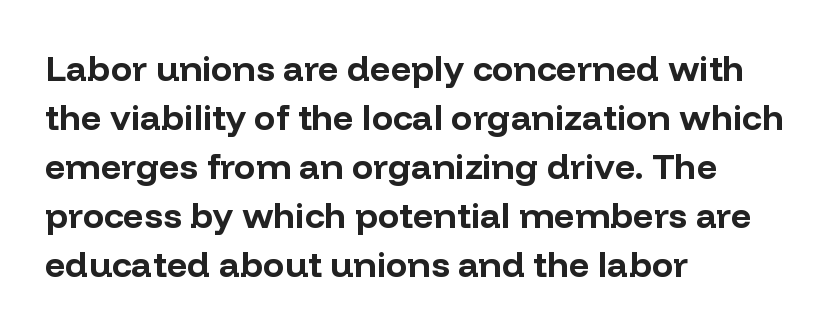
Q: Is the text bold? A: Yes.
Q: Is the text italic (slanted)? A: No, it is upright.
Q: Is the typeface a serif or a sans-serif typeface? A: Sans-serif.
Q: Is the text underlined? A: No.
Q: How is the paragraph aligned? A: Left-aligned.
Q: Is the spacing between letters normal or unusually wide? A: Normal.
Q: Is the spacing between lines tight, normal or loose? A: Normal.
Q: Width (condensed, normal, or wide)? A: Normal.
Q: Stroke contrast? A: Low.
Q: x-height? A: Medium.
Q: Monospaced? A: No.
